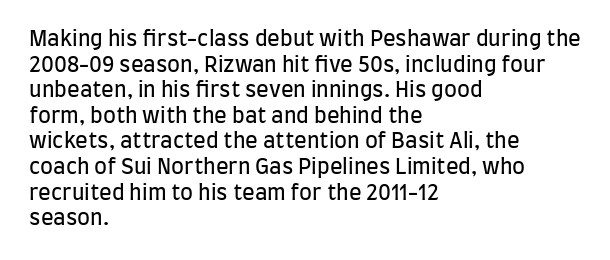
Q: Is the text bold? A: No.
Q: Is the text italic (slanted)? A: No, it is upright.
Q: Is the text underlined? A: No.
Q: How is the paragraph aligned? A: Left-aligned.
Q: Is the spacing between letters normal or unusually wide? A: Normal.
